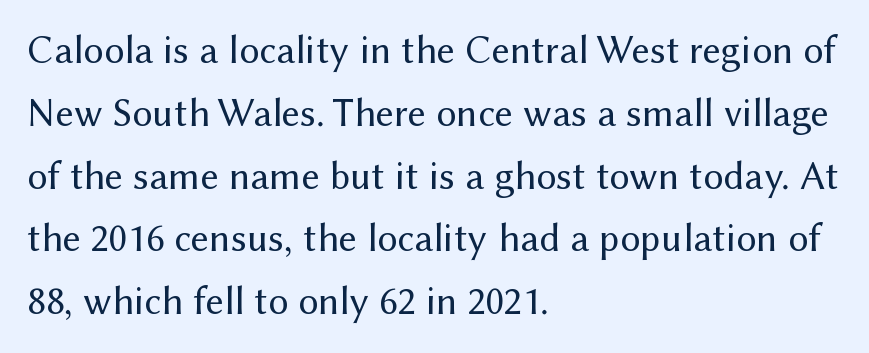
Q: Is the text bold? A: No.
Q: Is the text italic (slanted)? A: No, it is upright.
Q: Is the typeface a serif or a sans-serif typeface? A: Sans-serif.
Q: Is the text underlined? A: No.
Q: How is the paragraph aligned? A: Left-aligned.
Q: Is the spacing between letters normal or unusually wide? A: Normal.
Q: Is the spacing between lines tight, normal or loose? A: Normal.
Q: Width (condensed, normal, or wide)? A: Normal.
Q: Stroke contrast? A: Medium.
Q: x-height? A: Medium.
Q: Monospaced? A: No.
